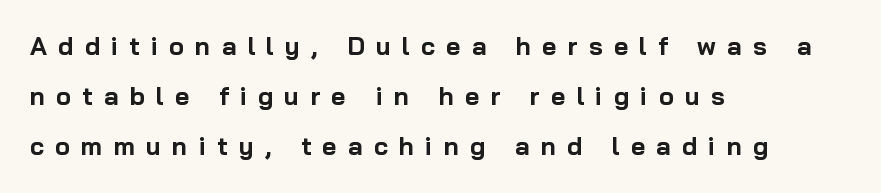
A classic flush-left, rag-right setting is used for this passage. Strokes here are thick enough to call this a true bold. The line-height multiplier appears high, well above default. Glyph-to-glyph distance is far greater than everyday printed text.
